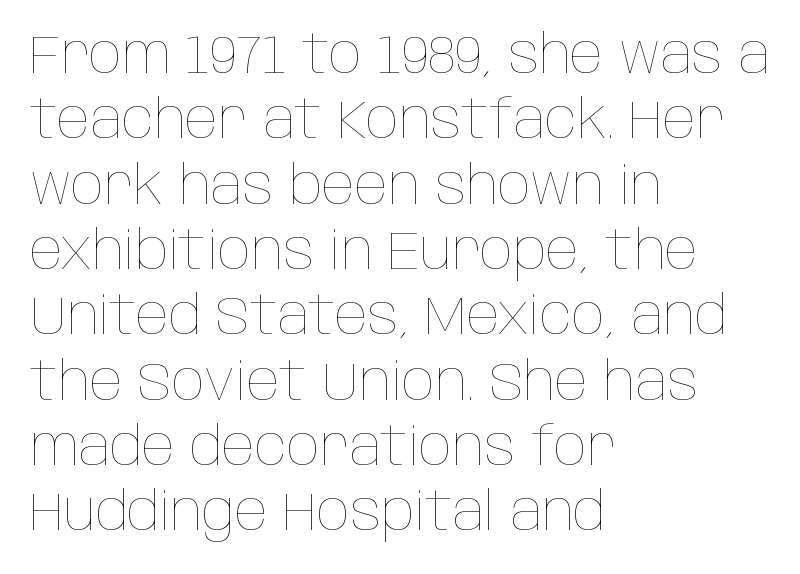
Q: Is the text bold? A: No.
Q: Is the text italic (slanted)? A: No, it is upright.
Q: Is the text underlined? A: No.
Q: How is the paragraph aligned? A: Left-aligned.
Q: Is the spacing between letters normal or unusually wide? A: Normal.
Q: Width (condensed, normal, or wide)? A: Condensed.
Q: Stroke contrast? A: Low.
Q: x-height? A: Large.
Q: Monospaced? A: No.
